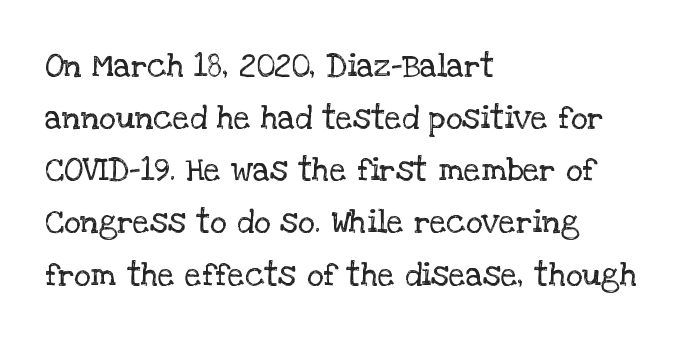
No chunkiness to these letters — they're not bold. Is this a sans? No — the strokes have serifs. Plain, unruled lines of type. Line spacing here is normal.
